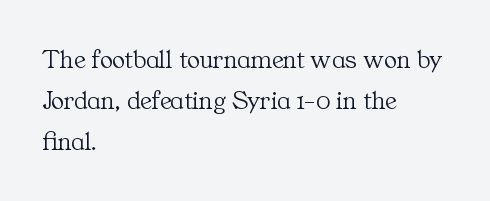
{"italic": "no", "bold": "no", "underline": "no", "align": "left", "line_spacing": "normal", "line_spacing_ratio": 1.52, "letter_spacing": "normal", "letter_spacing_em": 0.0, "glyph_px": 27}
